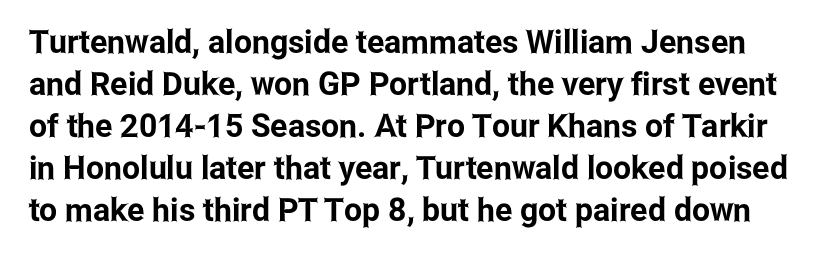
Q: Is the text italic (slanted)? A: No, it is upright.
Q: Is the typeface a serif or a sans-serif typeface? A: Sans-serif.
Q: Is the text underlined? A: No.
Q: Is the spacing between letters normal or unusually wide? A: Normal.
Q: Is the spacing between lines tight, normal or loose? A: Normal.
Q: Width (condensed, normal, or wide)? A: Condensed.
Q: Stroke contrast? A: Low.
Q: x-height? A: Medium.
Q: Monospaced? A: No.
